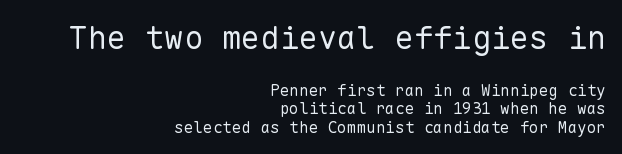
Q: Is the text bold? A: No.
Q: Is the text italic (slanted)? A: No, it is upright.
Q: Is the typeface a serif or a sans-serif typeface? A: Sans-serif.
Q: Is the text underlined? A: No.
Q: How is the paragraph aligned? A: Right-aligned.
Q: Is the spacing between letters normal or unusually wide? A: Normal.
Q: Which block of text is set in a larger size, the first (top) or the second (bottom)? A: The first (top) one.
Q: Width (condensed, normal, or wide)? A: Normal.
Q: Stroke contrast? A: Low.
Q: x-height? A: Medium.
Q: Monospaced? A: Yes.
